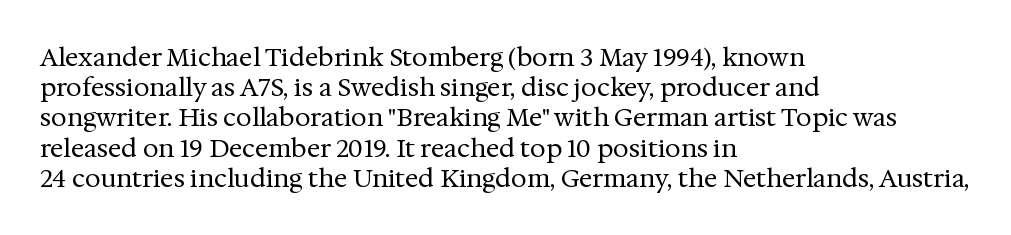
Q: Is the text bold? A: No.
Q: Is the text italic (slanted)? A: No, it is upright.
Q: Is the text underlined? A: No.
Q: How is the paragraph aligned? A: Left-aligned.
Q: Is the spacing between letters normal or unusually wide? A: Normal.
